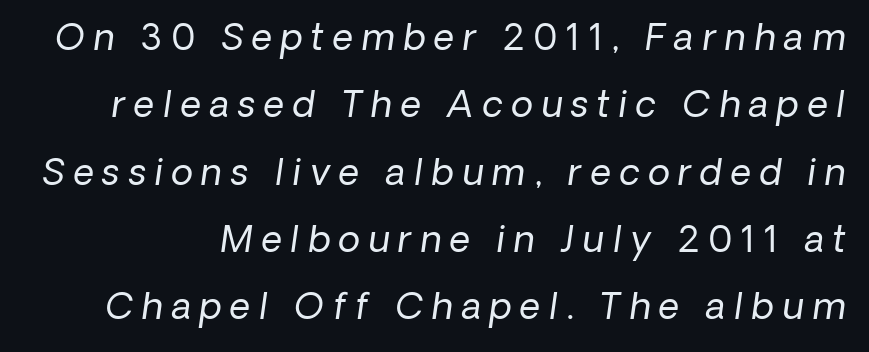
Q: Is the text bold? A: No.
Q: Is the typeface a serif or a sans-serif typeface? A: Sans-serif.
Q: Is the text underlined? A: No.
Q: Is the spacing between letters normal or unusually wide? A: Unusually wide.
Q: Width (condensed, normal, or wide)? A: Normal.
Q: Stroke contrast? A: Low.
Q: x-height? A: Medium.
Q: Monospaced? A: No.
